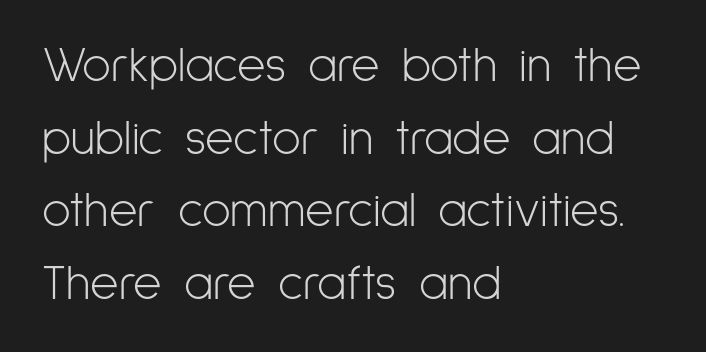
A typesetter would call this proportional, since set widths differ per character. Line spacing here is normal. Posture: upright roman. This rendering features lettering with no underline. Typographically, this falls in the sans-serif category. Typeset ragged right — the left edge is the straight one.
